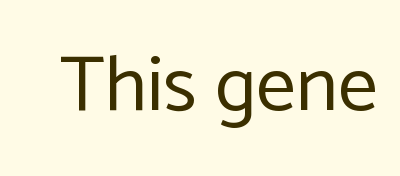
Posture: straight, roman, zero tilt. Ink coverage per letter is moderate at most. Here the designer chose a conventional face with non-uniform glyph widths. This is sans-serif lettering, the kind often seen on screens and signage. What stands out about the letter spacing? Nothing — it is the standard amount.
